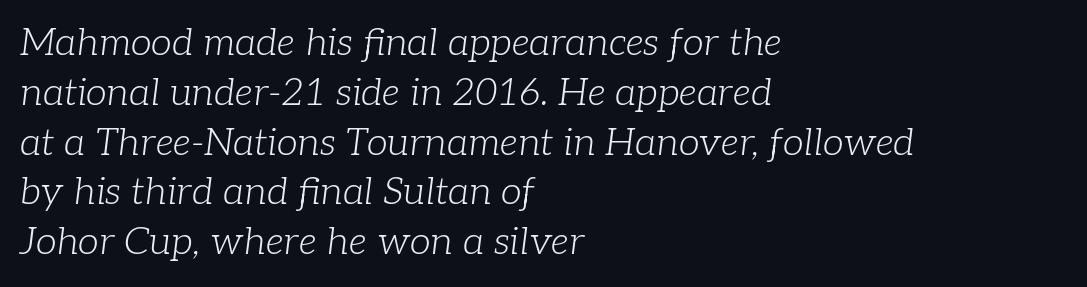
Q: Is the text bold? A: No.
Q: Is the text italic (slanted)? A: Yes, it leans right by about 7 degrees.
Q: Is the typeface a serif or a sans-serif typeface? A: Serif.
Q: Is the text underlined? A: No.
Q: How is the paragraph aligned? A: Left-aligned.
Q: Is the spacing between letters normal or unusually wide? A: Normal.
Q: Is the spacing between lines tight, normal or loose? A: Normal.
Q: Width (condensed, normal, or wide)? A: Normal.
Q: Stroke contrast? A: Low.
Q: x-height? A: Medium.
Q: Monospaced? A: No.
